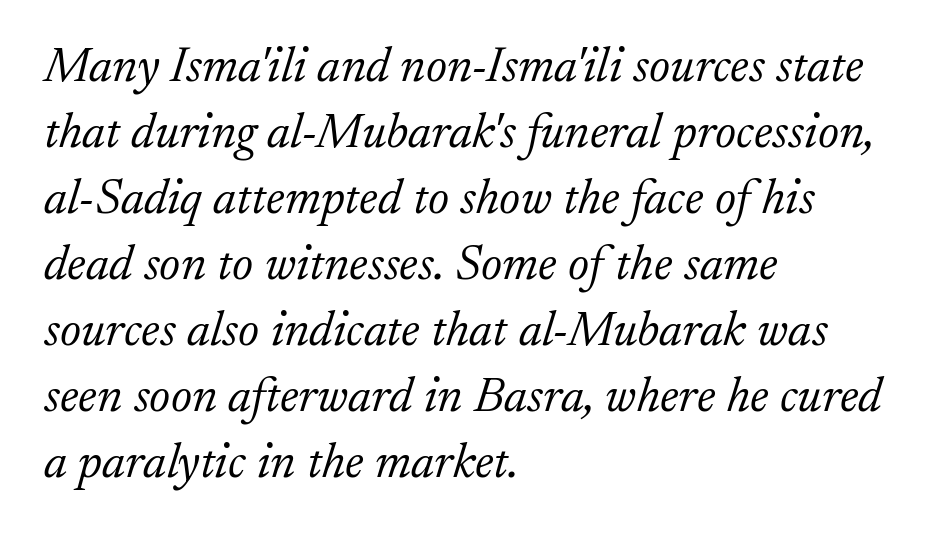
This reads as an unemphasized weight, regular at the heaviest. These lines were composed using italics. I'd call this a serif setting — the letters wear small feet. Each letter keeps its own natural width here, so spacing adapts to shape. Clear beneath every line of the passage. Each word holds together tightly as a unit, with standard inter-letter gaps.
